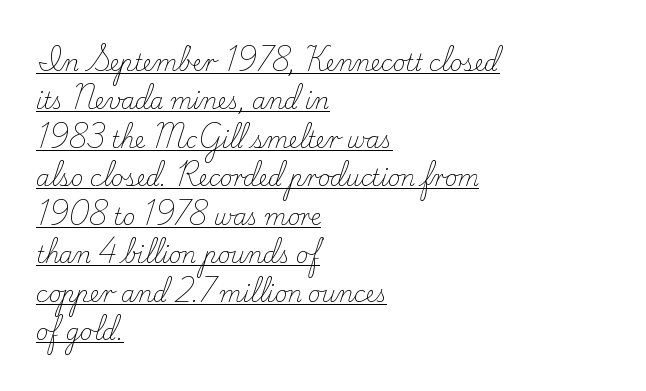
Where is the straight margin? On the left. Caption: standard tracking, unaltered. The typesetter has applied underlining to the passage shown. Stems here are at most as thick as an everyday book face.
